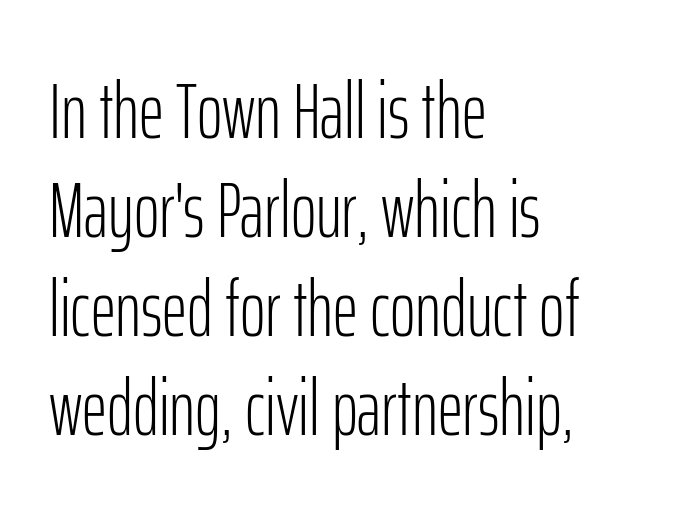
Regular leading. You could not count columns in this text — the font is proportionally spaced. Short and long lines alike share a common starting point at left. This is the regular roman posture of the typeface. Glance below the letters and you will spot only blank space. Regarding serifs, this sample does without them.
